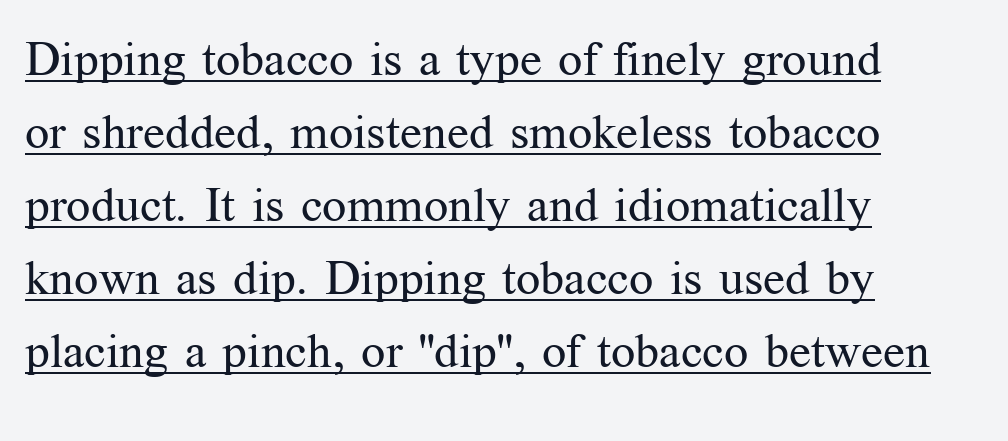
{"serif": "yes", "italic": "no", "bold": "no", "weight": "regular", "width": "normal", "stroke_contrast": "medium", "x_height": "medium", "monospaced": "no", "underline": "yes", "align": "left", "line_spacing": "normal", "line_spacing_ratio": 1.52, "letter_spacing": "normal", "letter_spacing_em": 0.0, "glyph_px": 48}
